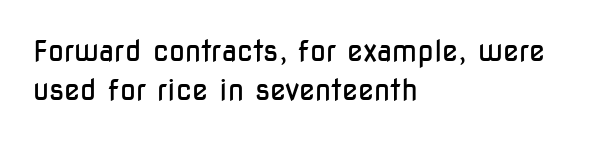
The image shows 29 px regular-weight, condensed sans-serif type, upright; set left-aligned, normal line spacing (1.36x), normal letter spacing, not underlined; low stroke contrast and a medium x-height.
